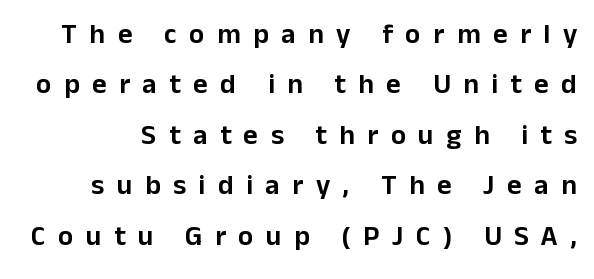
{"serif": "no", "italic": "no", "width": "normal", "stroke_contrast": "low", "x_height": "medium", "monospaced": "no", "underline": "no", "line_spacing_ratio": 1.8, "letter_spacing": "wide", "letter_spacing_em": 0.45, "glyph_px": 28}
